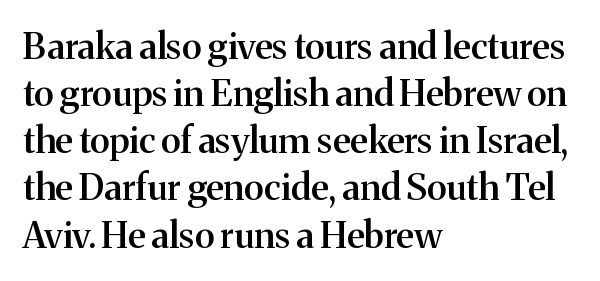
{"serif": "yes", "italic": "no", "bold": "semi", "weight": "semibold", "width": "normal", "stroke_contrast": "medium", "x_height": "medium", "monospaced": "no", "underline": "no", "align": "left", "line_spacing": "normal", "line_spacing_ratio": 1.31, "letter_spacing": "normal", "letter_spacing_em": 0.0, "glyph_px": 36}
